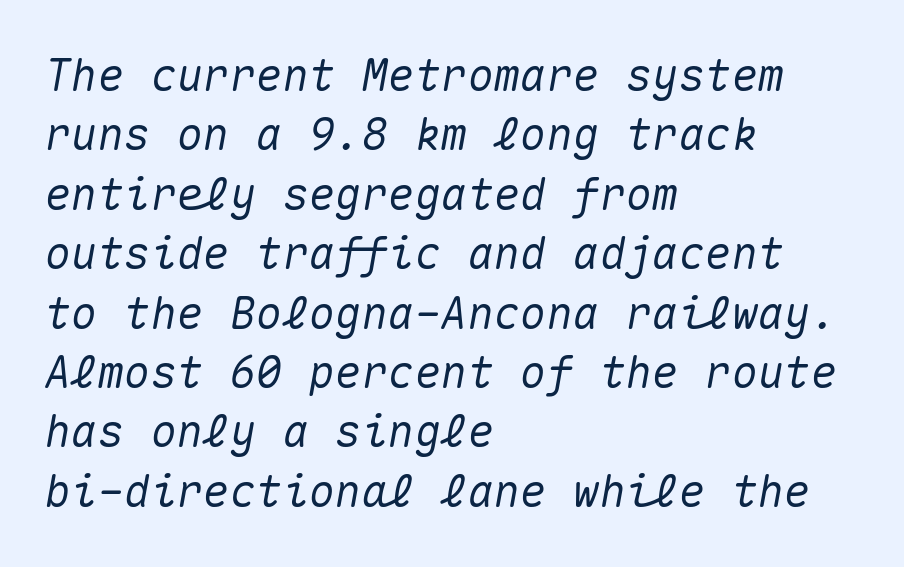
Honestly, there is no underline to notice here at all. Do the characters align in a grid? Yes, the font is monospaced. These lines were composed using italics. Compared with a centered layout, this one pins lines to the left instead. There is no visible air inserted between adjacent glyphs.
